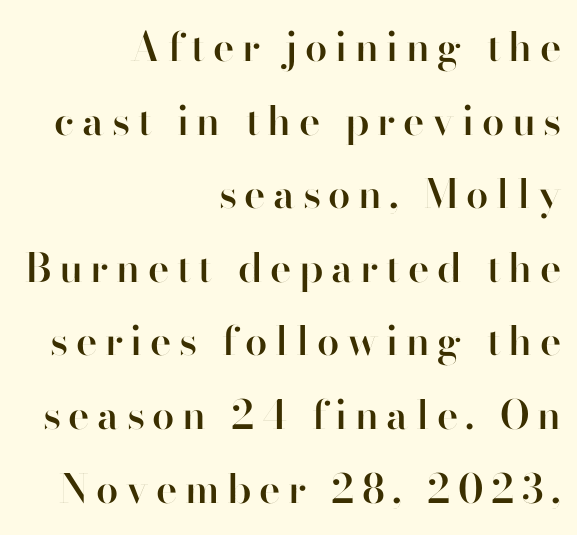
The image shows 40 px semibold sans-serif type, upright; set right-aligned, line spacing 1.84x, not underlined; high stroke contrast and a small x-height.
